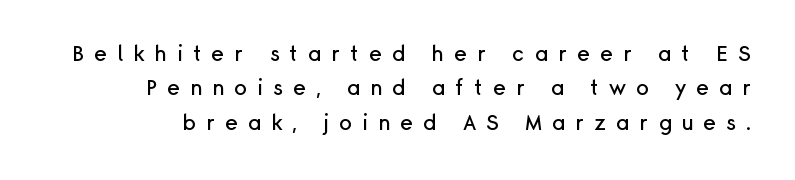
The image shows 21 px text type, upright; set normal line spacing (1.64x), unusually wide letter spacing (+0.48 em), not underlined.
